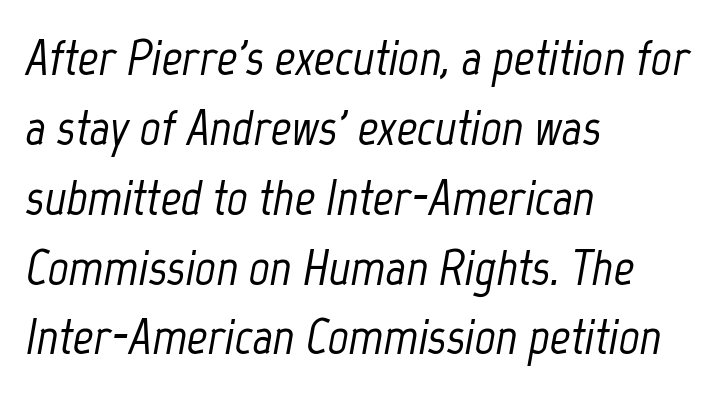
You can tell it's italic because the verticals aren't actually vertical. Layout note: lines flush left. Reading down the column, the eye jumps a familiar distance to each next line. Tracking here is standard; glyphs follow each other at the usual distance. Looks like regular typesetting: each glyph gets only the width it needs. The area under the type is left untouched.
